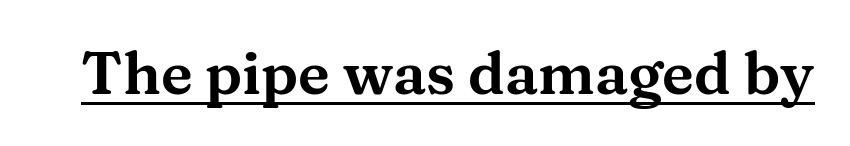
Every character sits straight up, as roman type does. You can see a thin bar hugging the bottom of the glyphs. Default kerning and tracking; the words read as compact shapes. Stroke terminals: seriffed. Looks like regular typesetting: each glyph gets only the width it needs.
